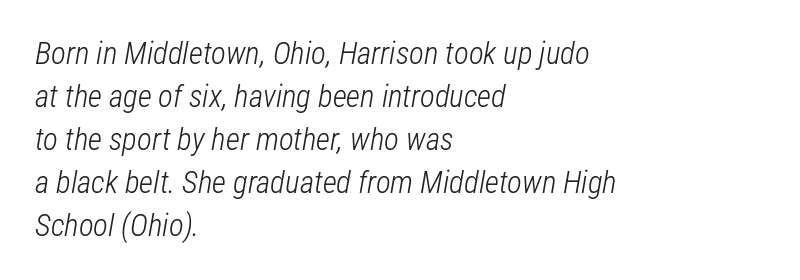
Q: Is the text bold? A: No.
Q: Is the text italic (slanted)? A: Yes, it leans right by about 12 degrees.
Q: Is the text underlined? A: No.
Q: How is the paragraph aligned? A: Left-aligned.
Q: Is the spacing between letters normal or unusually wide? A: Normal.
Q: Is the spacing between lines tight, normal or loose? A: Normal.
Q: Width (condensed, normal, or wide)? A: Condensed.
Q: Stroke contrast? A: Low.
Q: x-height? A: Medium.
Q: Monospaced? A: No.
